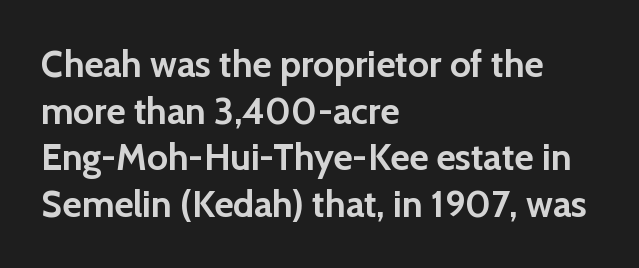
Q: Is the text bold? A: Yes.
Q: Is the text italic (slanted)? A: No, it is upright.
Q: Is the typeface a serif or a sans-serif typeface? A: Sans-serif.
Q: Is the text underlined? A: No.
Q: How is the paragraph aligned? A: Left-aligned.
Q: Is the spacing between letters normal or unusually wide? A: Normal.
Q: Is the spacing between lines tight, normal or loose? A: Normal.
Q: Width (condensed, normal, or wide)? A: Normal.
Q: Stroke contrast? A: Low.
Q: x-height? A: Medium.
Q: Monospaced? A: No.
